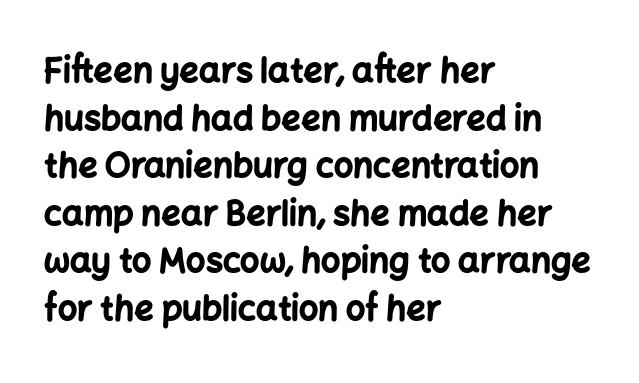
{"serif": "no", "italic": "no", "bold": "yes", "weight": "bold", "width": "normal", "stroke_contrast": "low", "x_height": "medium", "monospaced": "no", "underline": "no", "align": "left", "line_spacing": "normal", "line_spacing_ratio": 1.4, "letter_spacing": "normal", "letter_spacing_em": 0.0, "glyph_px": 34}
